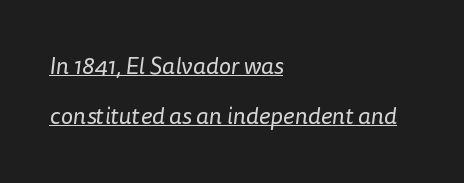
Q: Is the text bold? A: No.
Q: Is the text underlined? A: Yes.
Q: How is the paragraph aligned? A: Left-aligned.
Q: Is the spacing between letters normal or unusually wide? A: Normal.
Q: Is the spacing between lines tight, normal or loose? A: Loose.
